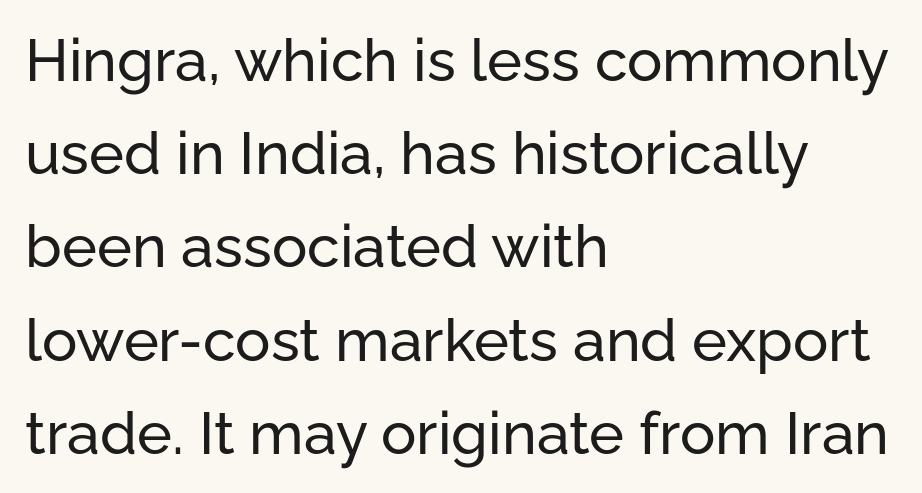
Where is the straight margin? On the left. Is this a fixed-width face? No — the glyphs have proportional, varying widths. Standard letterfit; no display-style spreading of the glyphs. Normally led — the rows are evenly, conventionally spaced.
